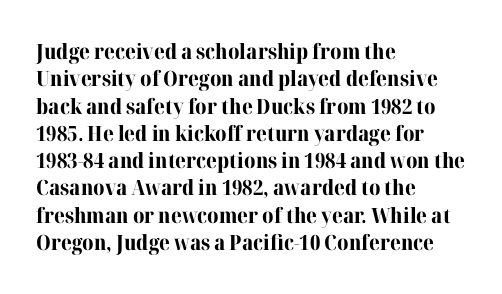
The rendering anchors every line to the left-hand side. This is the regular roman posture of the typeface. A normal amount of white space separates one row of letters from the next. The face used here is rendered with its standard letterfit. A clean baseline with only descenders dipping below it. The sample has been set heavy, in full bold.
